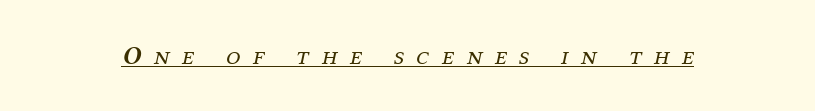
{"italic": "yes", "lean": "right", "slant_degrees": 12, "bold": "no", "underline": "yes", "letter_spacing": "wide", "letter_spacing_em": 0.49, "glyph_px": 26}
